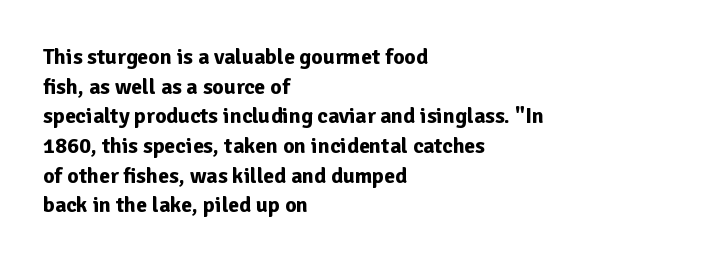
{"italic": "no", "bold": "yes", "underline": "no", "align": "left", "line_spacing": "normal", "line_spacing_ratio": 1.35, "letter_spacing": "normal", "letter_spacing_em": 0.0, "glyph_px": 22}
